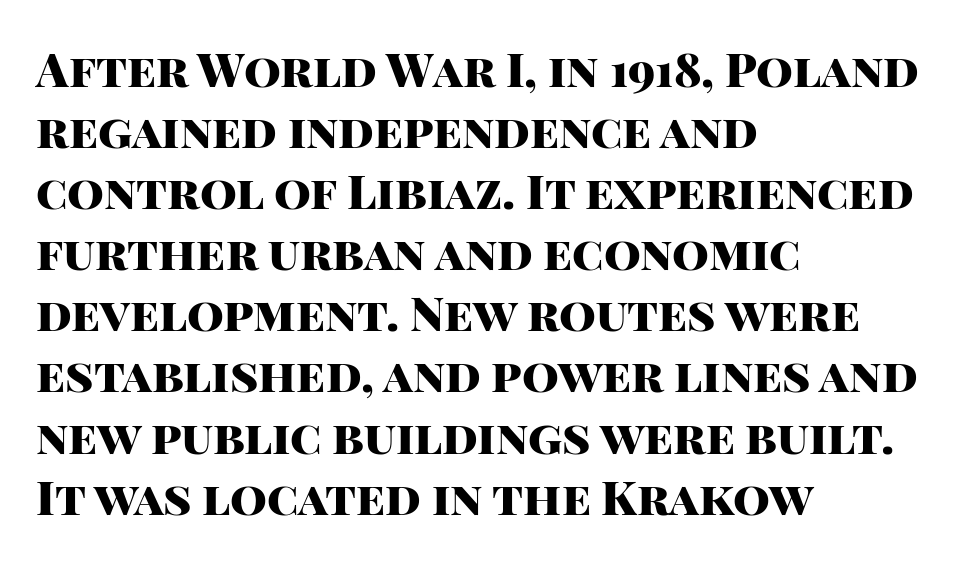
In terms of leading, this rendering sits right in the middle. Clear beneath every line of the passage. Characters follow at the spacing the type designer built in. A classic flush-left, rag-right setting is used for this passage. You can tell from the bare stems that sans-serif type was used.
